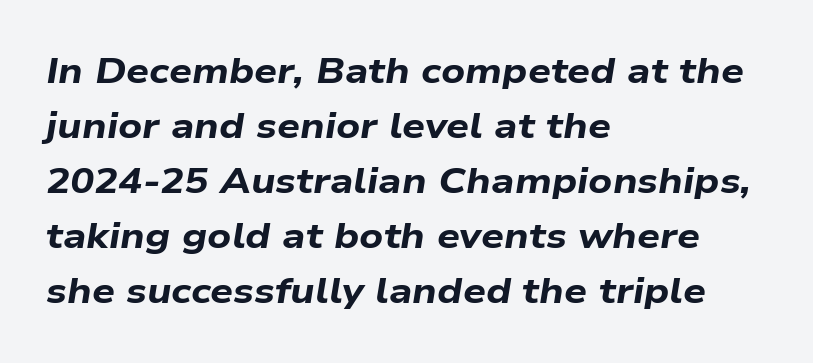
Character widths vary here, with narrow letters taking less room than wide ones. Compared with a centered layout, this one pins lines to the left instead. If you measured baseline to baseline, you'd find a middling distance. You can tell it's italic because the verticals aren't actually vertical. Nothing unusual about the tracking: characters are spaced as the font intends. Weight: bold.
